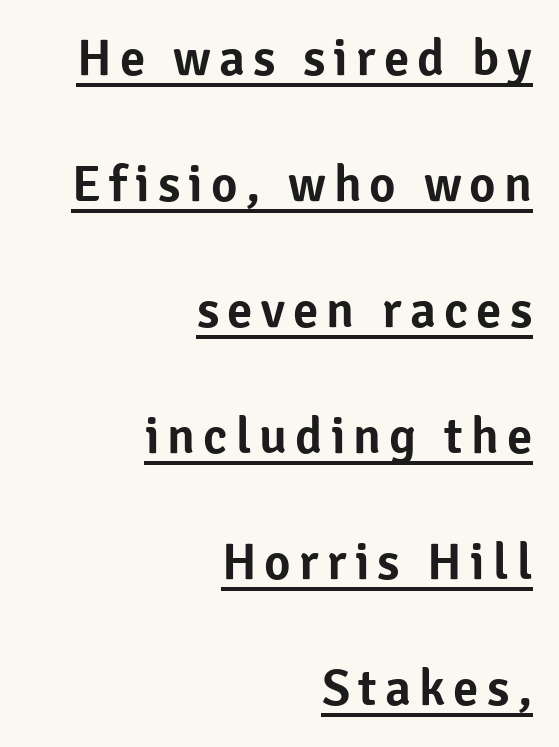
{"serif": "no", "italic": "no", "width": "normal", "stroke_contrast": "low", "x_height": "medium", "monospaced": "no", "underline": "yes", "align": "right", "line_spacing": "loose", "line_spacing_ratio": 2.47, "glyph_px": 51}
